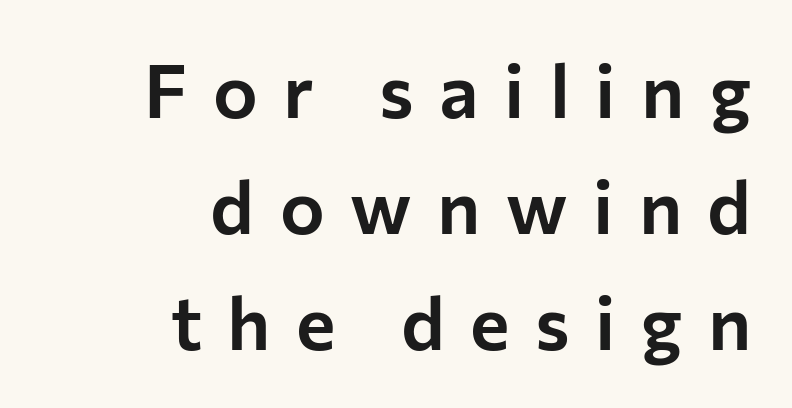
The image shows 75 px sans-serif type, upright; set right-aligned, normal line spacing (1.55x), unusually wide letter spacing (+0.34 em), not underlined; low stroke contrast and a medium x-height.
